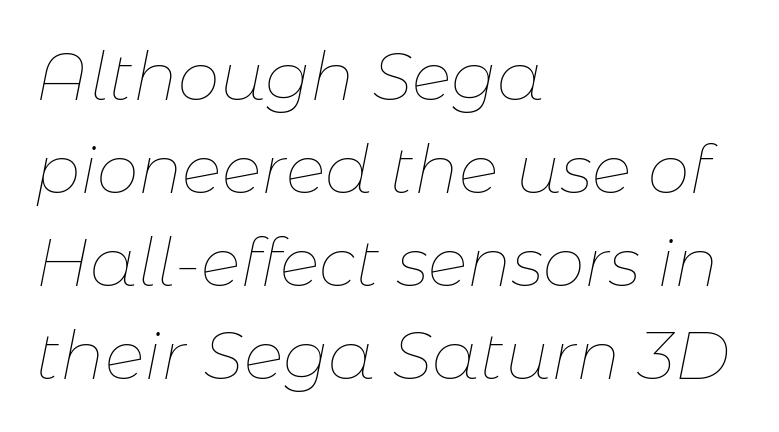
Each letter keeps its own natural width here, so spacing adapts to shape. Honestly, there is no underline to notice here at all. How would I describe the line gaps? Plain and ordinary. The horizontal fit of the characters is conventional and even. These lines stack with their left ends in a neat column. A light-to-regular cut is what we see here.
